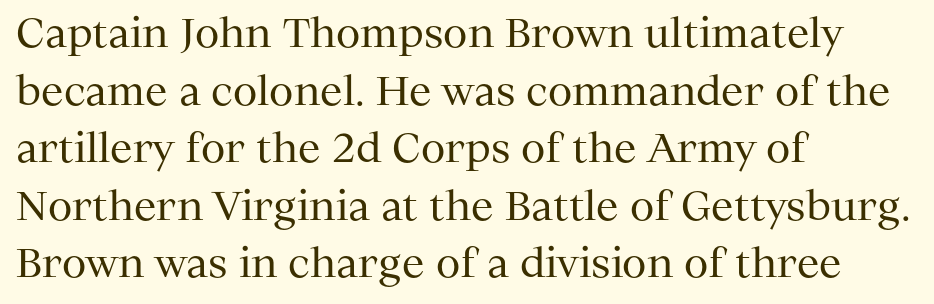
The image shows 40 px regular-weight serif type, upright; set left-aligned, normal line spacing (1.44x), normal letter spacing, not underlined; medium stroke contrast and a medium x-height.
